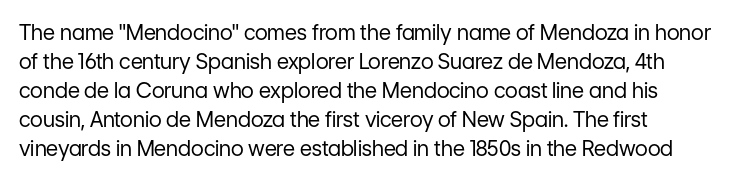
{"italic": "no", "bold": "no", "underline": "no", "align": "left", "line_spacing": "normal", "line_spacing_ratio": 1.38, "letter_spacing": "normal", "letter_spacing_em": 0.0, "glyph_px": 21}
